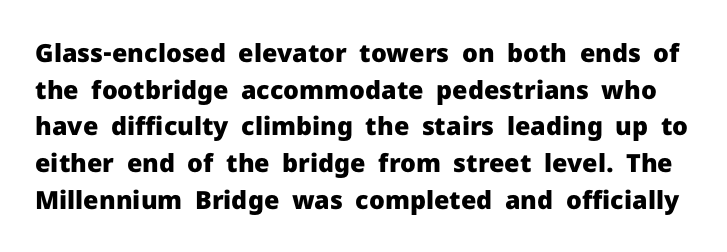
Typesetter's note: full bold, strokes at maximum text heaviness. The face used here is rendered with its standard letterfit. Baseline-to-baseline distance is the conventional proportion of letter height. Characters remain perfectly vertical along every line.
